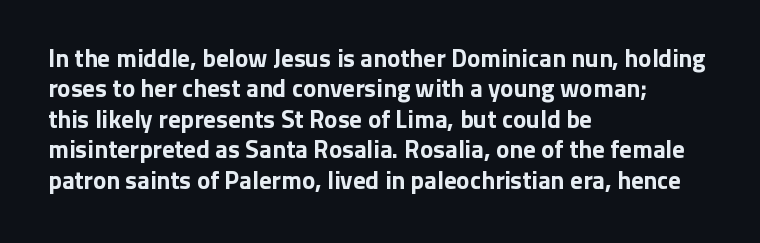
Each line starts at the same left margin while the right side varies. Words appear dense and cohesive because spacing is normal. What weight is shown? A full bold with thick strokes. Nope, not italic — everything's standing straight.
